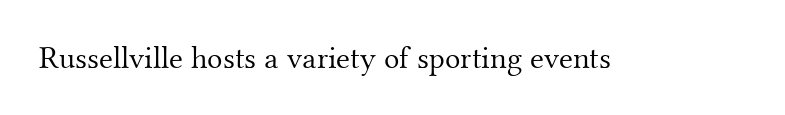
{"serif": "yes", "italic": "no", "bold": "no", "weight": "light", "width": "normal", "stroke_contrast": "medium", "x_height": "small", "monospaced": "no", "underline": "no", "letter_spacing": "normal", "letter_spacing_em": 0.0, "glyph_px": 32}
